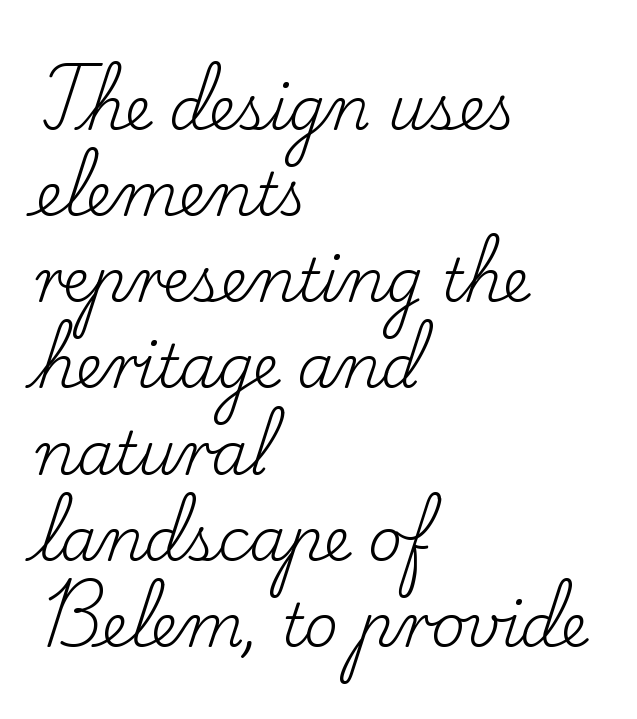
Compared with typical body copy, the letter spacing here is the same. Old-style or modern, the face here clearly has serifs. The string is rendered with underlining switched off.
